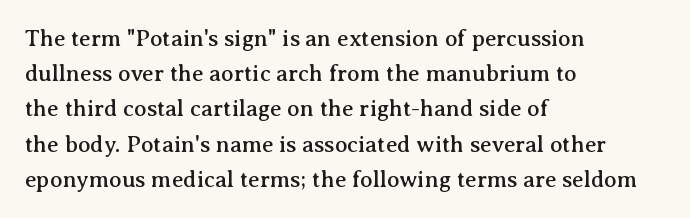
{"italic": "no", "underline": "no", "align": "left", "line_spacing": "normal", "line_spacing_ratio": 1.53, "letter_spacing": "normal", "letter_spacing_em": 0.0, "glyph_px": 23}
